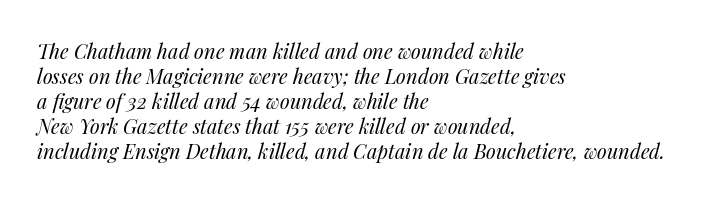
The image shows 20 px text type, italic (leaning right); set left-aligned, normal line spacing (1.25x), normal letter spacing, not underlined.
